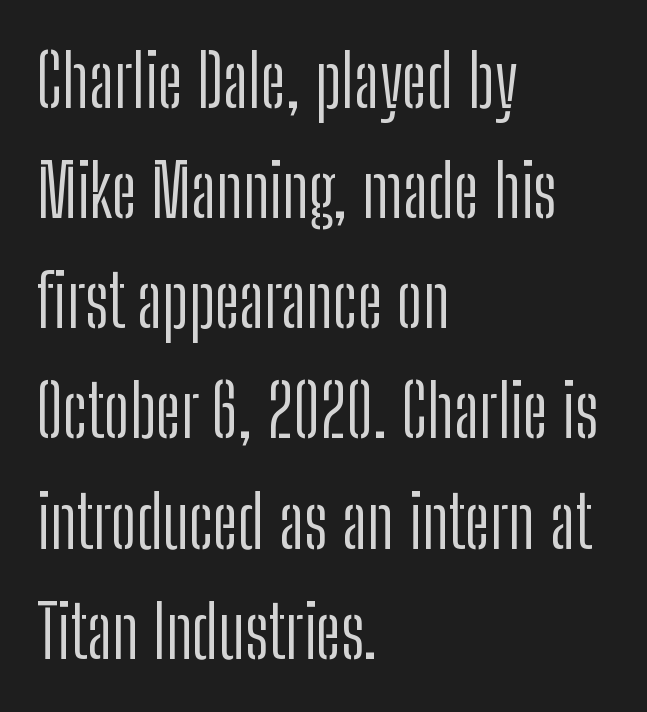
{"serif": "no", "italic": "no", "bold": "no", "weight": "light", "width": "condensed", "stroke_contrast": "low", "x_height": "medium", "monospaced": "no", "underline": "no", "align": "left", "line_spacing": "normal", "line_spacing_ratio": 1.53, "letter_spacing": "normal", "letter_spacing_em": 0.0, "glyph_px": 72}
